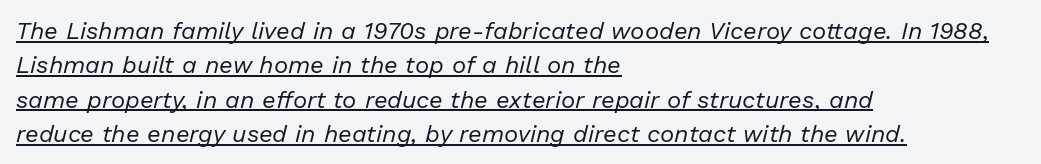
{"italic": "yes", "lean": "right", "slant_degrees": 13, "bold": "no", "underline": "yes", "align": "left", "line_spacing": "normal", "line_spacing_ratio": 1.43, "letter_spacing": "normal", "letter_spacing_em": 0.0, "glyph_px": 24}
